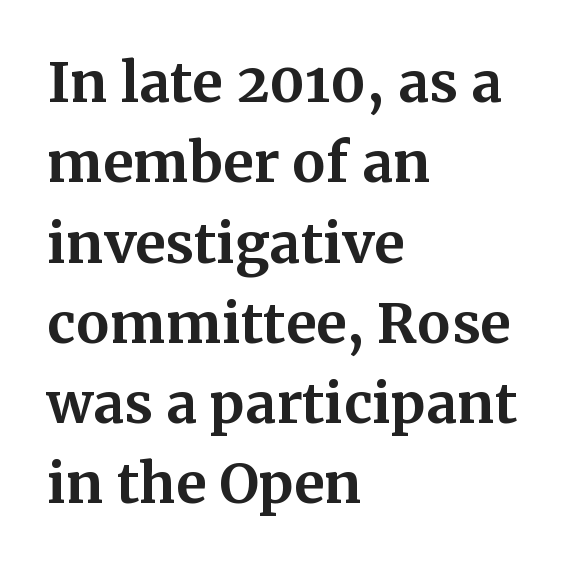
{"serif": "yes", "italic": "no", "bold": "yes", "weight": "bold", "width": "normal", "stroke_contrast": "medium", "x_height": "medium", "monospaced": "no", "underline": "no", "align": "left", "line_spacing": "normal", "line_spacing_ratio": 1.46, "letter_spacing": "normal", "letter_spacing_em": 0.0, "glyph_px": 55}
